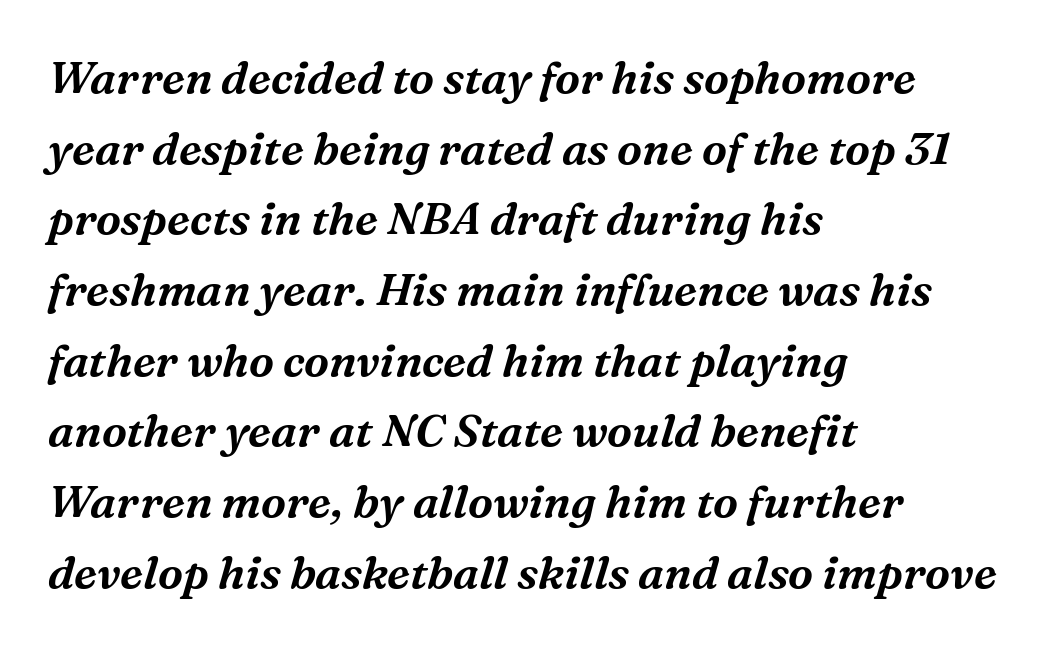
Q: Is the text italic (slanted)? A: Yes, it leans right by about 16 degrees.
Q: Is the typeface a serif or a sans-serif typeface? A: Serif.
Q: Is the text underlined? A: No.
Q: How is the paragraph aligned? A: Left-aligned.
Q: Is the spacing between letters normal or unusually wide? A: Normal.
Q: Is the spacing between lines tight, normal or loose? A: Normal.
Q: Width (condensed, normal, or wide)? A: Normal.
Q: Stroke contrast? A: Medium.
Q: x-height? A: Medium.
Q: Monospaced? A: No.
